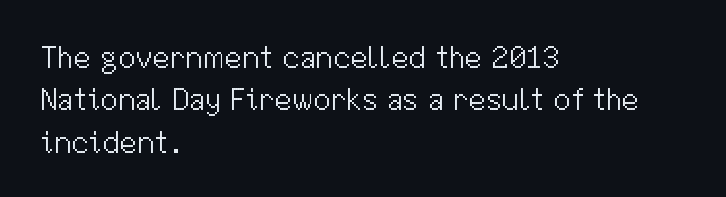
The image shows 31 px light sans-serif type, upright; set left-aligned, normal line spacing (1.37x), normal letter spacing, not underlined; medium stroke contrast and a medium x-height.
